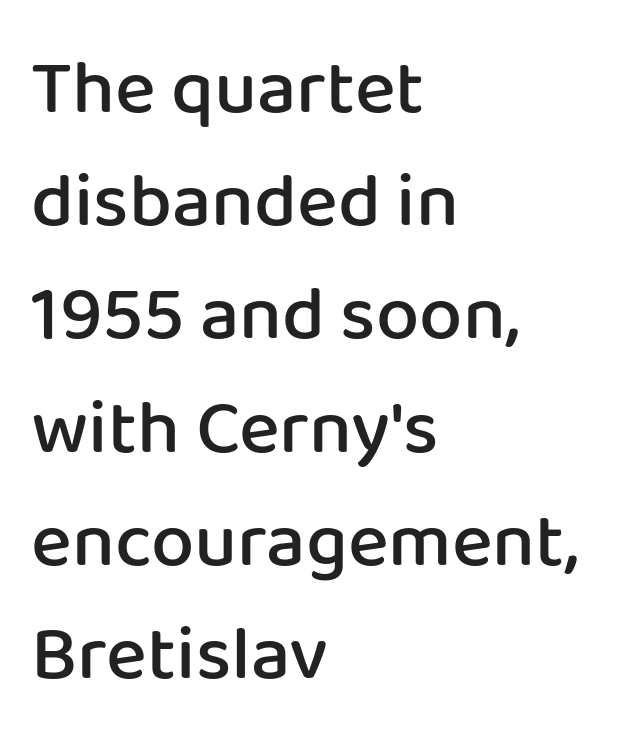
Check where the strokes stop: nothing finishes them off — pure sans. The typesetter chose a ragged-right arrangement here. The space beneath each line is pristine and unruled. The typography opts for an upright posture over an oblique one. A somewhat darkened texture: the type is semibold rather than bold. The leading is moderate, giving the passage an even texture.
